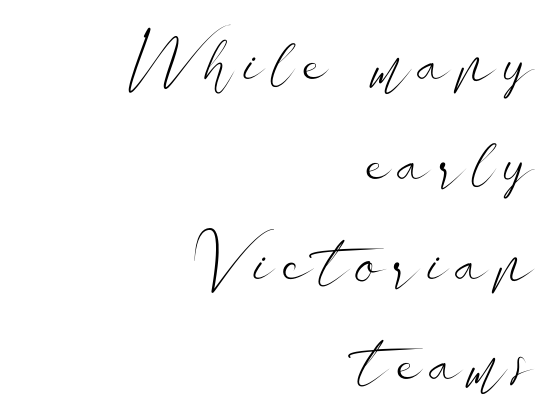
Q: Is the text bold? A: No.
Q: Is the text italic (slanted)? A: Yes.
Q: Is the typeface a serif or a sans-serif typeface? A: Sans-serif.
Q: Is the text underlined? A: No.
Q: How is the paragraph aligned? A: Right-aligned.
Q: Is the spacing between lines tight, normal or loose? A: Normal.
Q: Width (condensed, normal, or wide)? A: Wide.
Q: Stroke contrast? A: Low.
Q: x-height? A: Small.
Q: Monospaced? A: No.
